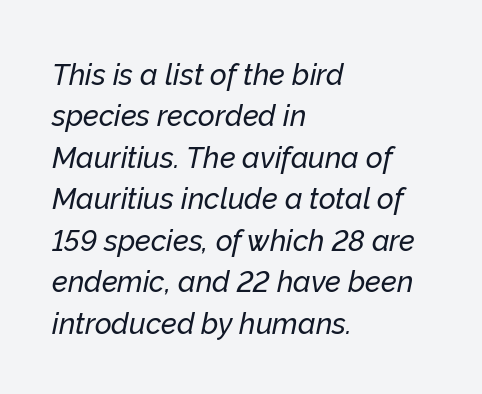
The image shows 29 px text type, italic (leaning right); set left-aligned, normal line spacing (1.43x), normal letter spacing, not underlined; low stroke contrast and a medium x-height.
